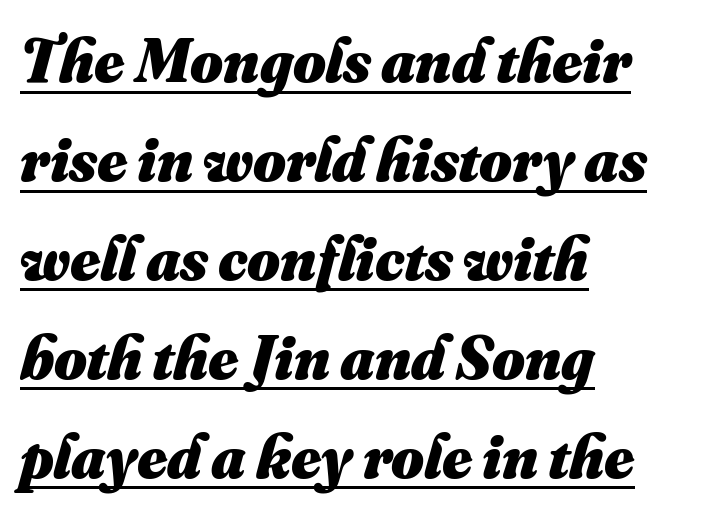
The image shows 63 px heavy type; set left-aligned, normal line spacing (1.57x), normal letter spacing, underlined; medium stroke contrast and a small x-height.
